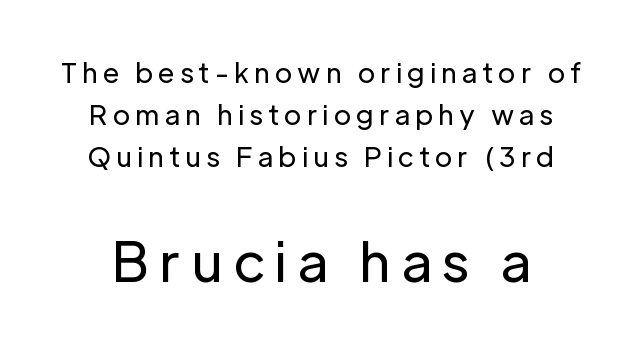
The image shows 54 px regular-weight sans-serif type, upright; set normal line spacing (1.56x), not underlined; the second (bottom) block is 2.0x larger; low stroke contrast and a medium x-height.
